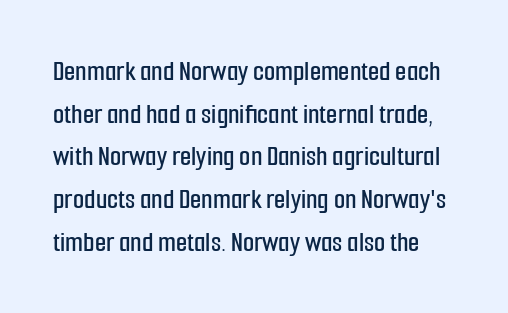
No word sits above an underline. Are there feet on the stems? There aren't — it's a sans. These lines are rendered in a variable-pitch font. Tracking value appears to be zero — textbook default spacing.
